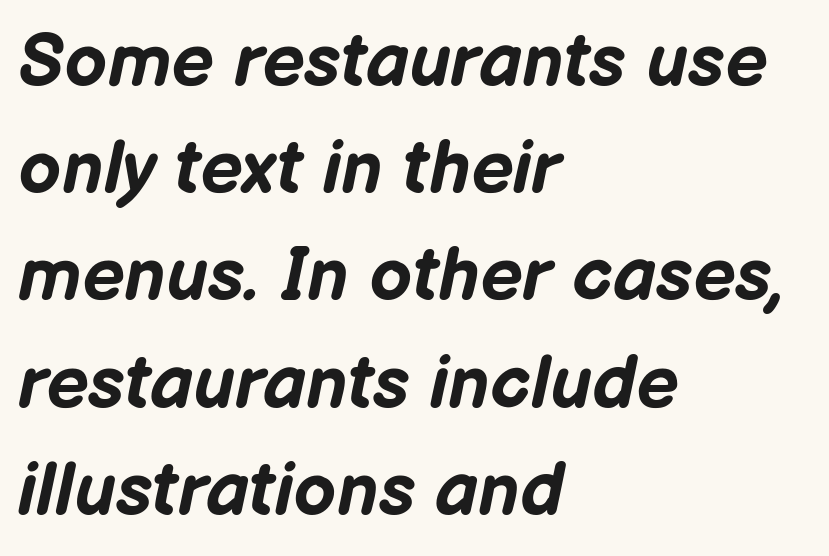
Q: Is the text bold? A: Yes.
Q: Is the text italic (slanted)? A: Yes, it leans right by about 12 degrees.
Q: Is the text underlined? A: No.
Q: How is the paragraph aligned? A: Left-aligned.
Q: Is the spacing between letters normal or unusually wide? A: Normal.
Q: Is the spacing between lines tight, normal or loose? A: Normal.
Q: Width (condensed, normal, or wide)? A: Normal.
Q: Stroke contrast? A: Low.
Q: x-height? A: Medium.
Q: Monospaced? A: No.
